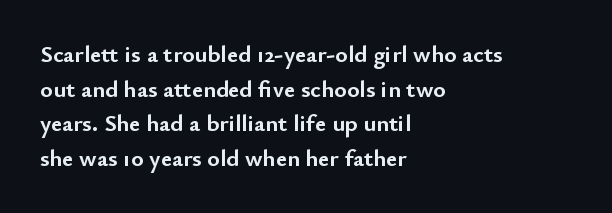
{"italic": "no", "bold": "yes", "underline": "no", "align": "left", "line_spacing": "normal", "line_spacing_ratio": 1.44, "letter_spacing": "normal", "letter_spacing_em": 0.0, "glyph_px": 24}
